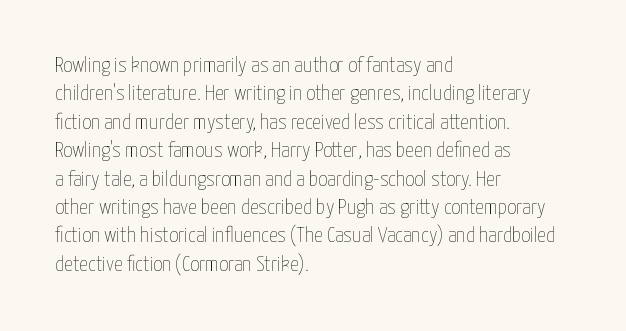
{"italic": "no", "bold": "no", "underline": "no", "align": "left", "line_spacing": "normal", "line_spacing_ratio": 1.29, "letter_spacing": "normal", "letter_spacing_em": 0.0, "glyph_px": 22}
